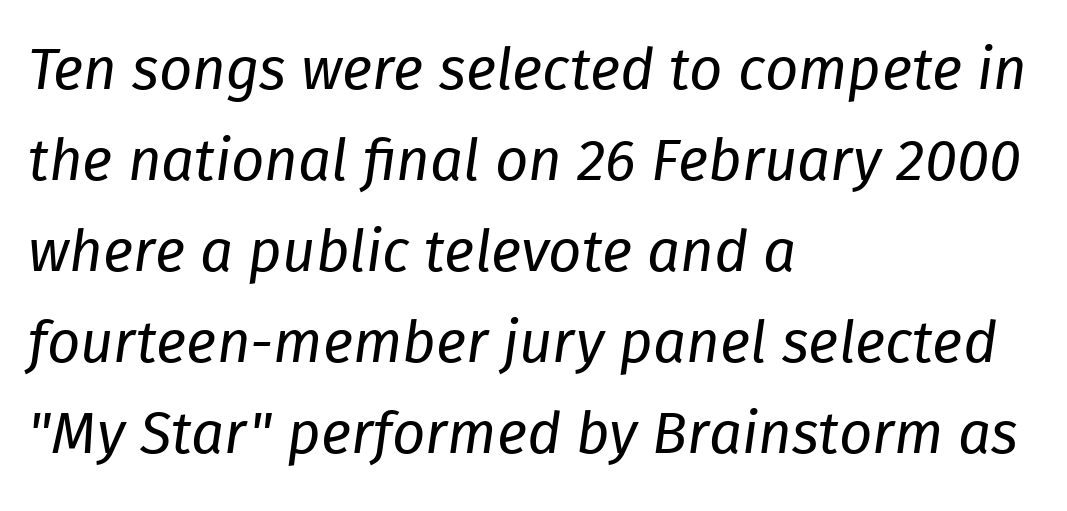
The image shows 58 px regular-weight type, italic (leaning right); set left-aligned, normal line spacing (1.57x), normal letter spacing, not underlined; low stroke contrast and a medium x-height.
